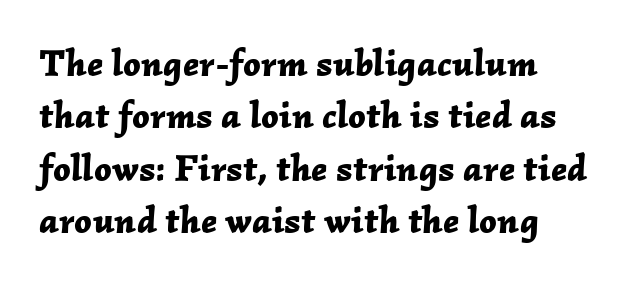
The image shows 38 px bold type, italic (leaning right); set left-aligned, normal line spacing (1.38x), normal letter spacing, not underlined; low stroke contrast and a medium x-height.
